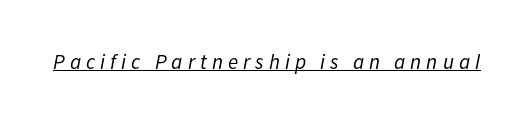
The image shows 21 px text type, italic (leaning right); set unusually wide letter spacing (+0.24 em), underlined.
